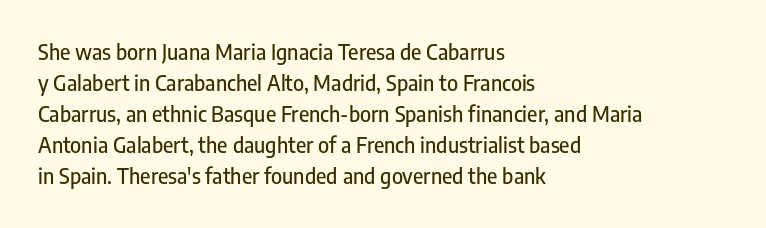
The image shows 21 px text type, upright; set left-aligned, normal line spacing (1.48x), normal letter spacing, not underlined.
